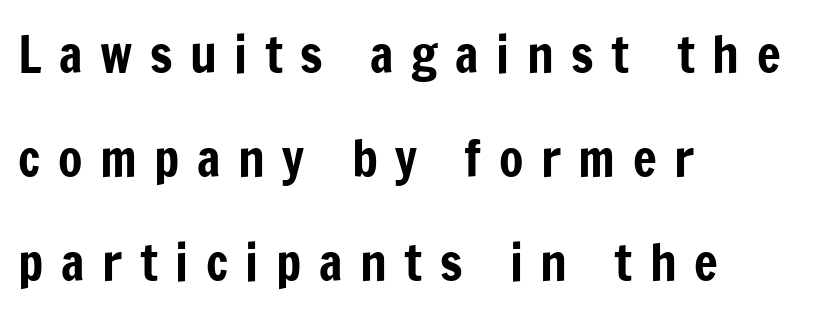
The image shows 50 px condensed sans-serif type, upright; set left-aligned, loose line spacing (2.08x), unusually wide letter spacing (+0.35 em), not underlined; low stroke contrast and a medium x-height.
